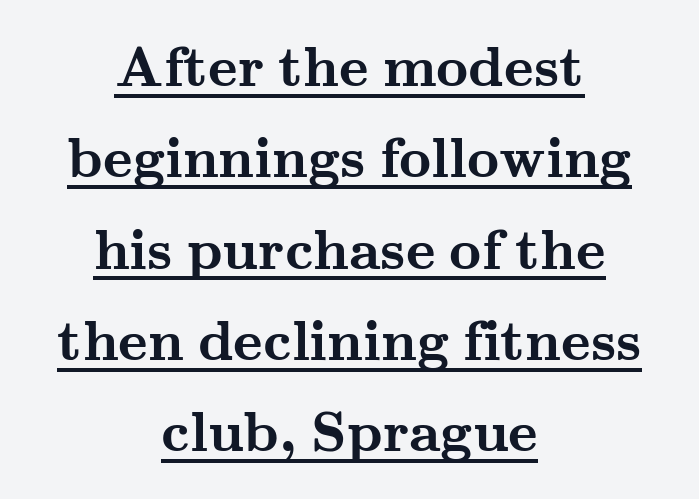
{"serif": "yes", "italic": "no", "bold": "yes", "weight": "semibold", "width": "wide", "stroke_contrast": "medium", "x_height": "small", "monospaced": "no", "underline": "yes", "align": "center", "line_spacing": "normal", "line_spacing_ratio": 1.63, "letter_spacing": "normal", "letter_spacing_em": 0.0, "glyph_px": 56}
